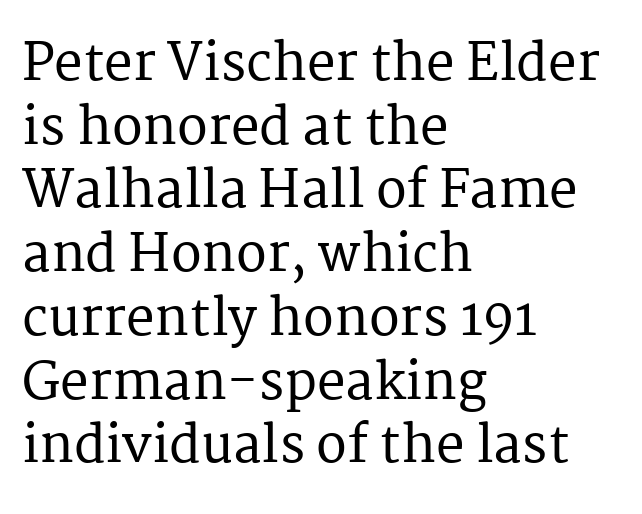
The image shows 51 px serif type, upright; set left-aligned, normal line spacing (1.25x), normal letter spacing, not underlined; medium stroke contrast and a medium x-height.
